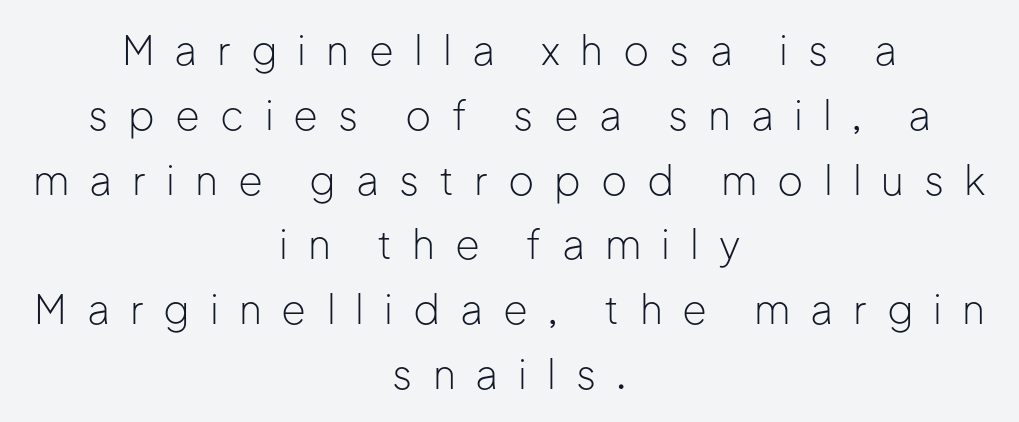
{"serif": "no", "italic": "no", "bold": "no", "weight": "light", "width": "normal", "stroke_contrast": "low", "x_height": "medium", "monospaced": "no", "underline": "no", "align": "center", "line_spacing": "normal", "line_spacing_ratio": 1.62, "letter_spacing": "wide", "letter_spacing_em": 0.5, "glyph_px": 40}
